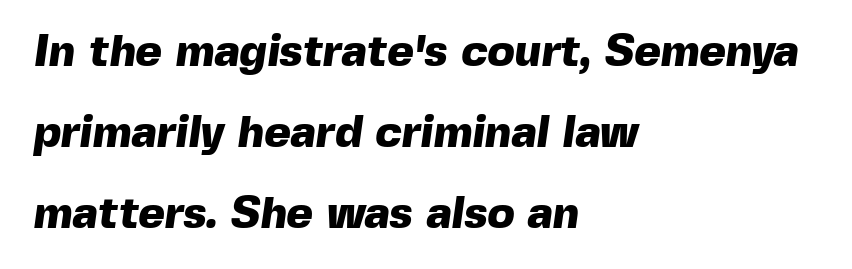
{"serif": "no", "bold": "yes", "weight": "heavy", "width": "normal", "x_height": "medium", "monospaced": "no", "underline": "no", "align": "left", "line_spacing_ratio": 1.8, "letter_spacing": "normal", "letter_spacing_em": 0.0, "glyph_px": 45}
